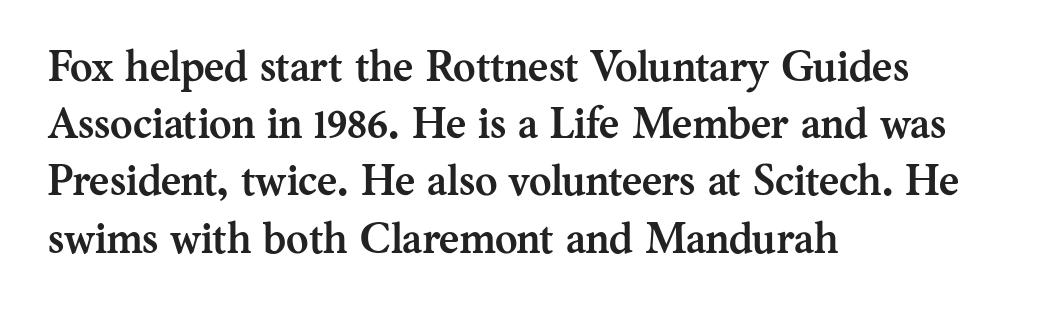
Spacing verdict: proportional, widths tailored to each character. Is there any slant? The stems are plumb. The passage shown is typeset with a serif family. Whoever set this chose a conventional vertical rhythm. A bare baseline throughout the passage.
